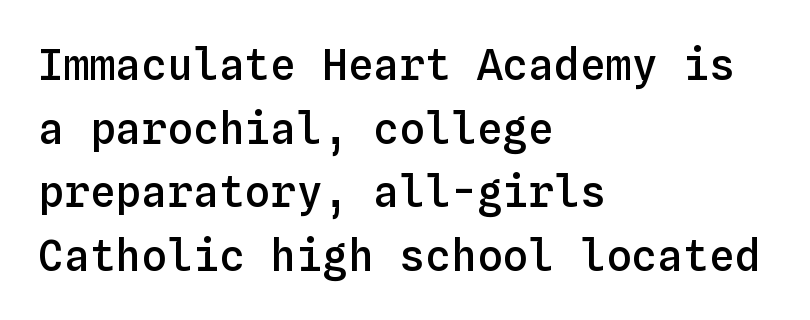
The image shows 43 px semibold type, upright, monospaced; set left-aligned, normal line spacing (1.48x), normal letter spacing, not underlined; low stroke contrast and a medium x-height.
